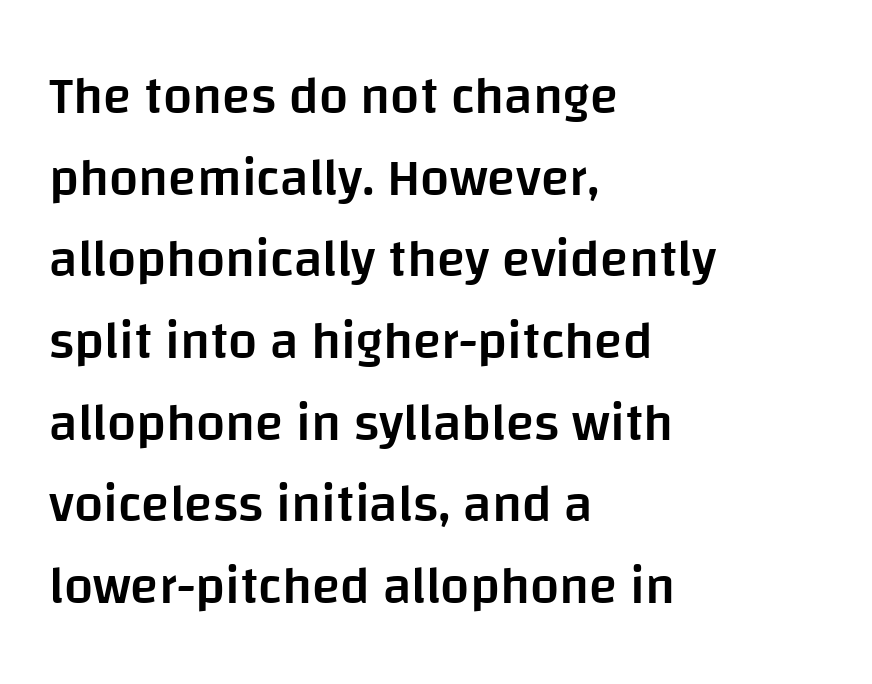
The image shows 52 px semibold sans-serif type, upright; set left-aligned, normal line spacing (1.57x), normal letter spacing, not underlined; low stroke contrast and a large x-height.
